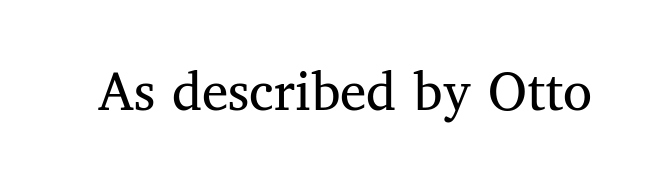
Think standard paragraph weight, or any step lighter than that. Each row of text sits above clean, open space. Nothing unusual about the tracking: characters are spaced as the font intends. If you drew a line through each stem, it would be perfectly vertical. Character widths vary here, with narrow letters taking less room than wide ones.
